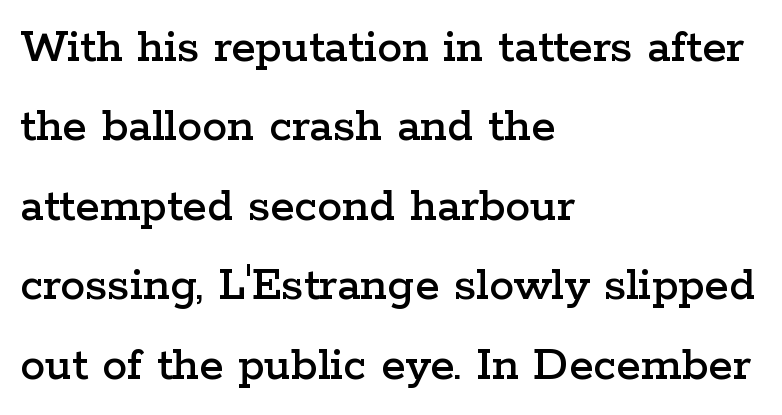
The image shows 50 px wide serif type, upright; set left-aligned, normal line spacing (1.59x), normal letter spacing, not underlined; low stroke contrast and a medium x-height.
